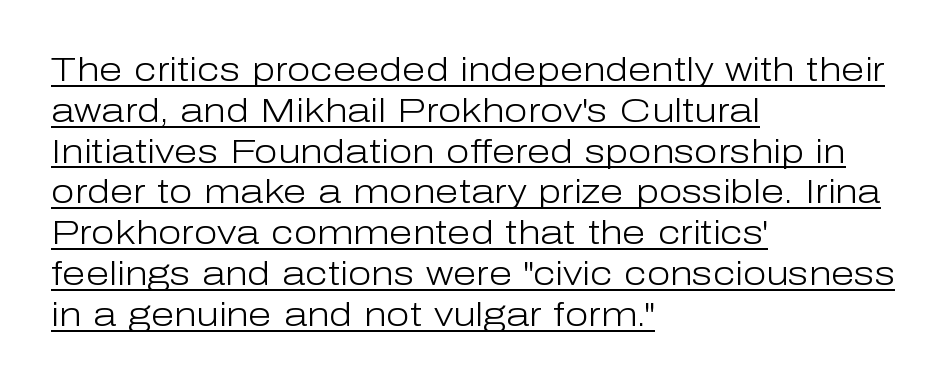
The image shows 34 px light sans-serif type, upright; set left-aligned, line spacing 1.2x, normal letter spacing, underlined; low stroke contrast and a medium x-height.
